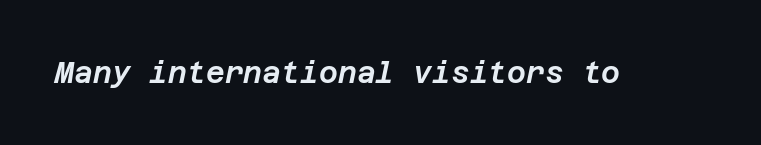
{"italic": "yes", "lean": "right", "slant_degrees": 12, "width": "normal", "stroke_contrast": "low", "x_height": "large", "underline": "no", "letter_spacing": "normal", "letter_spacing_em": 0.0, "glyph_px": 29}
